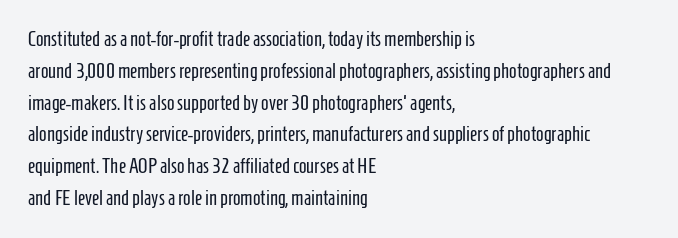
This is not heavy type; no bold has been used. Tracking here is standard; glyphs follow each other at the usual distance. Horizontal bands of white between lines are of average thickness. Underlining? Definitely not there. A student would call this left alignment; a typographer would say flush left, rag right.
